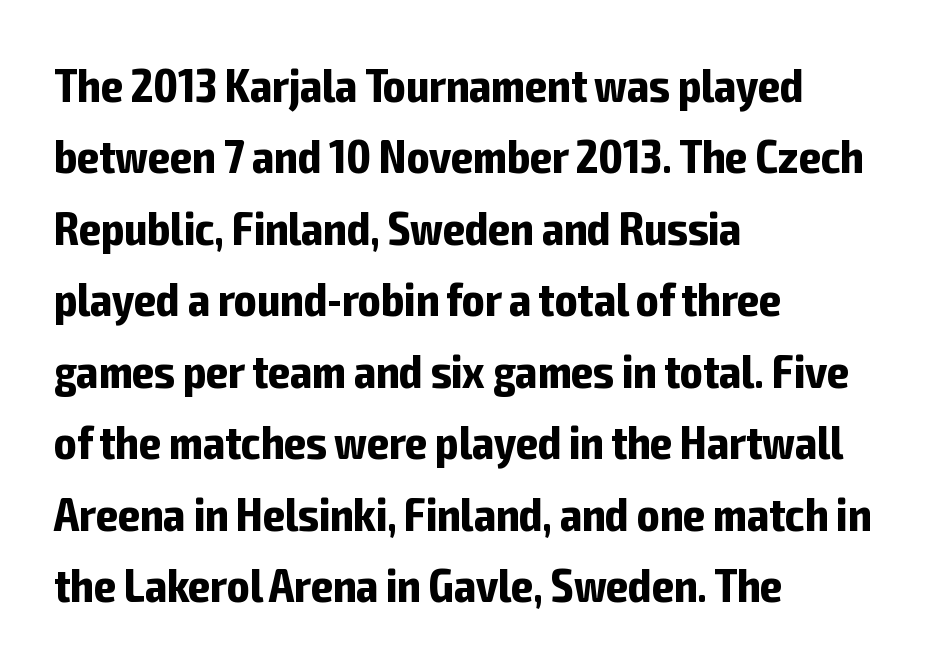
The image shows 47 px bold, condensed sans-serif type, upright; set left-aligned, normal line spacing (1.52x), normal letter spacing, not underlined; low stroke contrast and a medium x-height.
